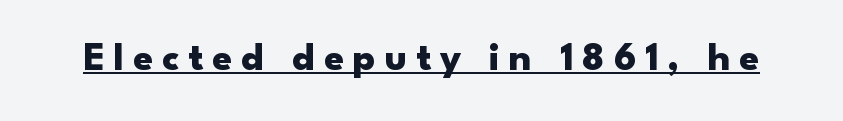
This is heavy type, rendered in bold. This is roman type, the default non-slanted kind. Glance below the letters and you will spot a drawn line. Here the designer chose a conventional face with non-uniform glyph widths. The face used here is rendered with a markedly widened letterfit.
